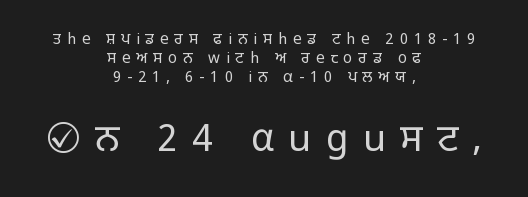
Honestly, the row spacing looks completely unremarkable. In terms of letterform style, serifs are entirely absent. Look at the tracking — it's clearly loosened, letters drifting apart. Looks like regular typesetting: each glyph gets only the width it needs. The letters stand upright; this is a roman face. Words float on clear page, feet unadorned.
